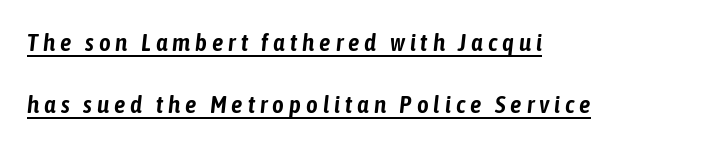
{"italic": "yes", "lean": "right", "slant_degrees": 6, "underline": "yes", "align": "left", "line_spacing": "loose", "line_spacing_ratio": 2.5, "letter_spacing": "wide", "letter_spacing_em": 0.2, "glyph_px": 25}
